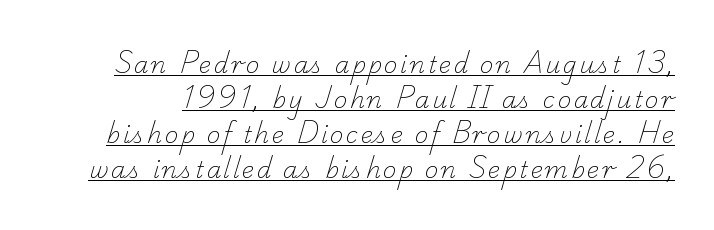
{"bold": "no", "underline": "yes", "line_spacing": "normal", "line_spacing_ratio": 1.52, "glyph_px": 23}
